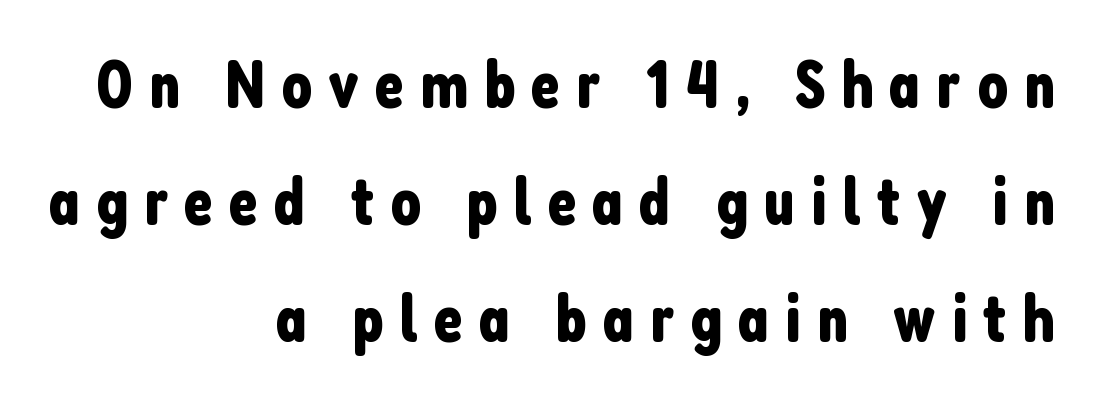
The image shows 68 px condensed sans-serif type, upright; set right-aligned, line spacing 1.72x, unusually wide letter spacing (+0.23 em), not underlined; low stroke contrast and a medium x-height.
